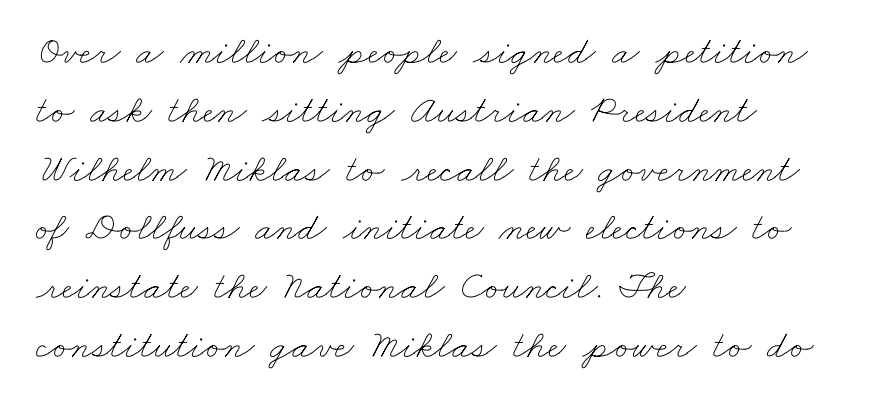
In terms of letterspacing, this is plain default setting. Honestly, there is no underline to notice here at all. Nothing heavy about these letters — not bold at all. Line spacing here is normal. Do the characters align in a grid? No, the font is proportional. Reading down the block, your eye returns to a fixed left position each line.
